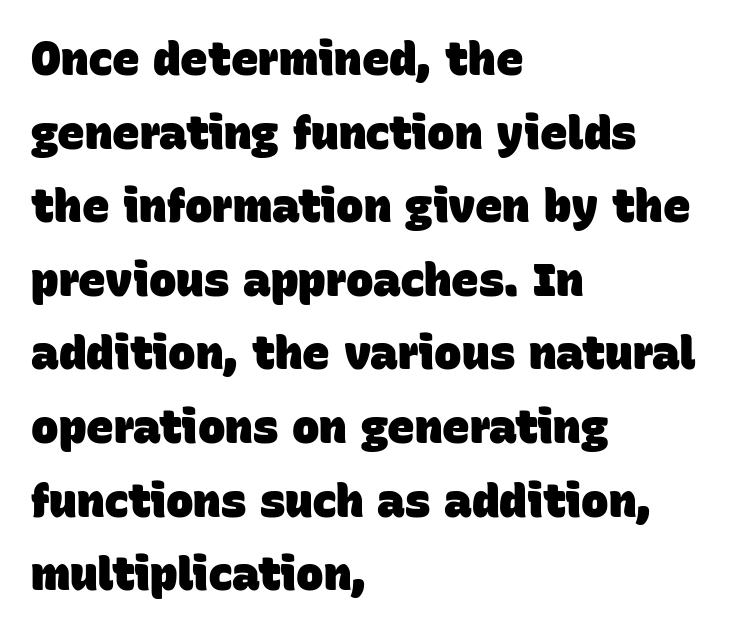
The horizontal fit of the characters is conventional and even. You can tell from the bare stems that sans-serif type was used. Horizontally, the lines are justified to the leading edge only. Only glyphs here, with clear space below each row. A dark, heavy texture on the line: the type is bold. Looks like regular typesetting: each glyph gets only the width it needs.
